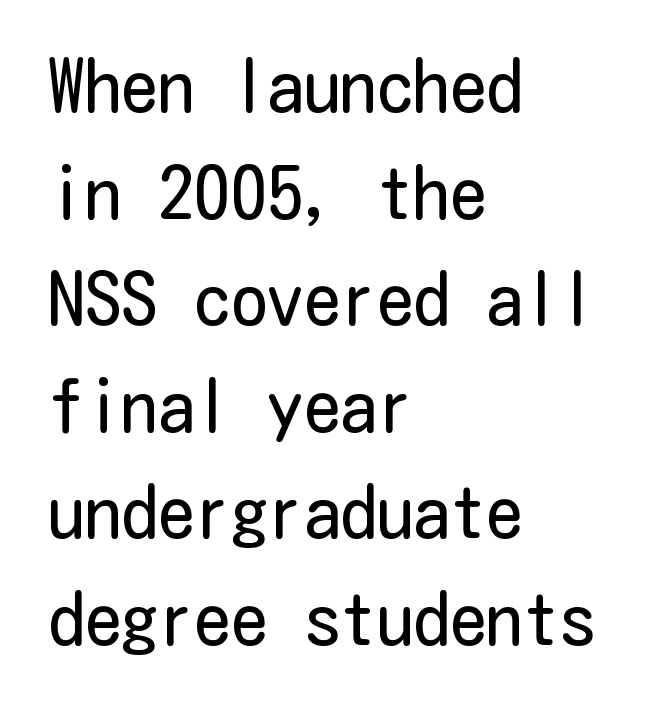
Stroke mass is kept to a normal reading level or below. In terms of leading, this rendering sits right in the middle. This rendering leaves character spacing at its baseline value. In terms of posture, this sample is upright. A classic flush-left, rag-right setting is used for this passage. Check the space under the baseline: it is left empty.
